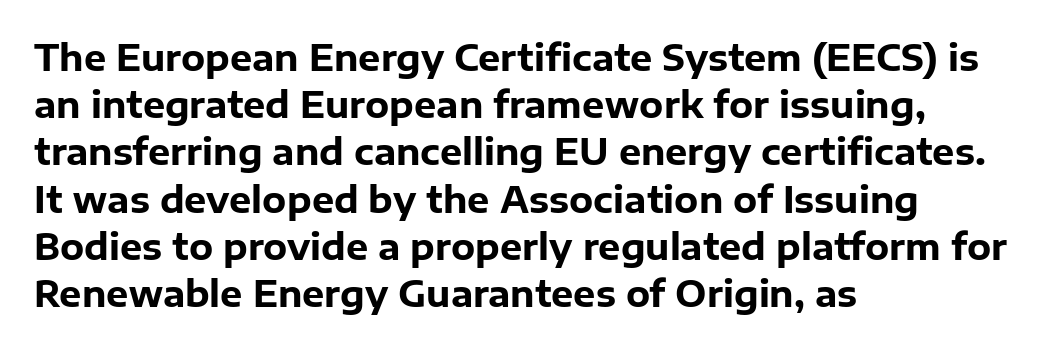
{"serif": "no", "italic": "no", "bold": "yes", "weight": "heavy", "width": "normal", "stroke_contrast": "low", "x_height": "medium", "monospaced": "no", "underline": "no", "align": "left", "line_spacing": "normal", "line_spacing_ratio": 1.35, "letter_spacing": "normal", "letter_spacing_em": 0.0, "glyph_px": 35}
